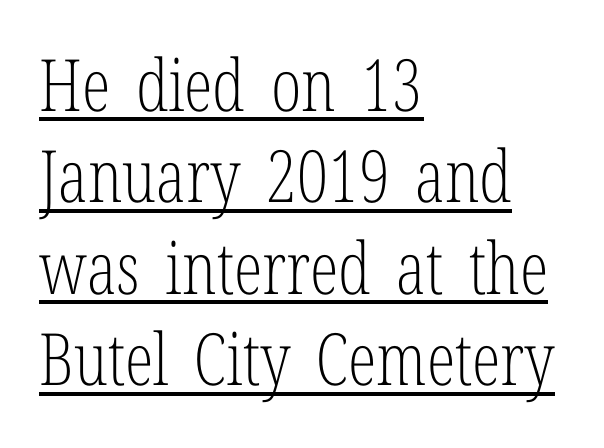
The image shows 72 px light, condensed serif type, upright; set left-aligned, normal line spacing (1.27x), normal letter spacing, underlined; low stroke contrast and a medium x-height.
